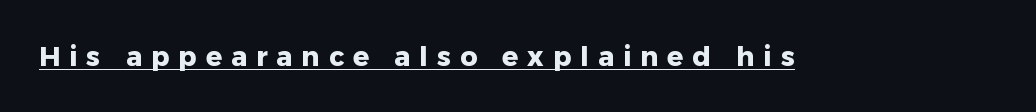
{"italic": "no", "bold": "yes", "underline": "yes", "letter_spacing": "wide", "letter_spacing_em": 0.33, "glyph_px": 27}
